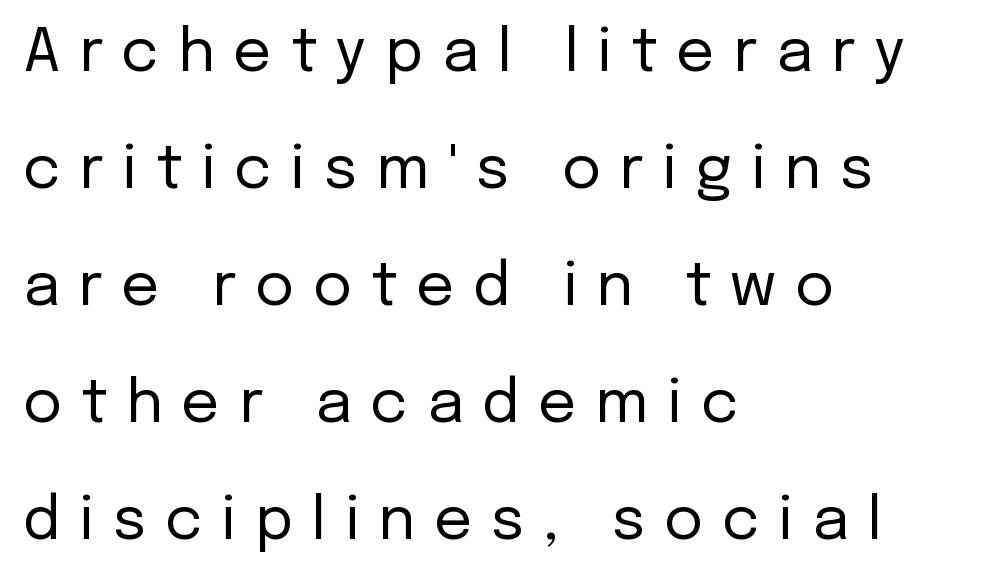
The image shows 60 px regular-weight sans-serif type, upright; set left-aligned, loose line spacing (1.95x), unusually wide letter spacing (+0.31 em), not underlined; low stroke contrast and a medium x-height.
